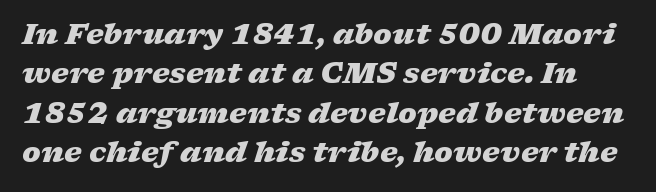
Q: Is the text bold? A: Yes.
Q: Is the text italic (slanted)? A: Yes, it leans right by about 17 degrees.
Q: Is the text underlined? A: No.
Q: Is the spacing between letters normal or unusually wide? A: Normal.
Q: Is the spacing between lines tight, normal or loose? A: Normal.
Q: Width (condensed, normal, or wide)? A: Wide.
Q: Stroke contrast? A: Low.
Q: x-height? A: Medium.
Q: Monospaced? A: No.
